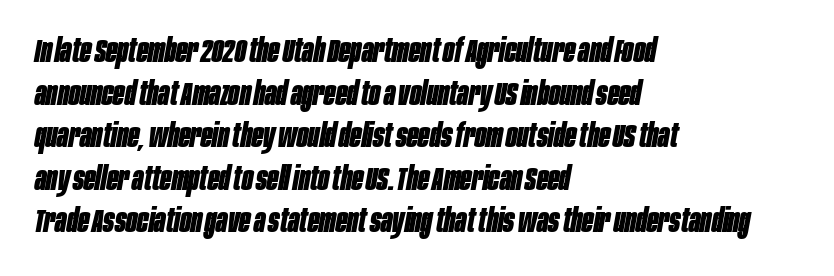
{"italic": "yes", "lean": "right", "slant_degrees": 10, "bold": "yes", "weight": "bold", "width": "condensed", "stroke_contrast": "low", "x_height": "large", "monospaced": "no", "underline": "no", "align": "left", "line_spacing": "normal", "line_spacing_ratio": 1.29, "letter_spacing": "normal", "letter_spacing_em": 0.0, "glyph_px": 33}
